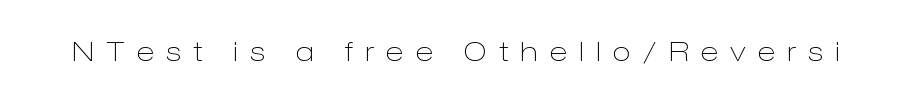
Q: Is the text bold? A: No.
Q: Is the text italic (slanted)? A: No, it is upright.
Q: Is the text underlined? A: No.
Q: Is the spacing between letters normal or unusually wide? A: Unusually wide.
